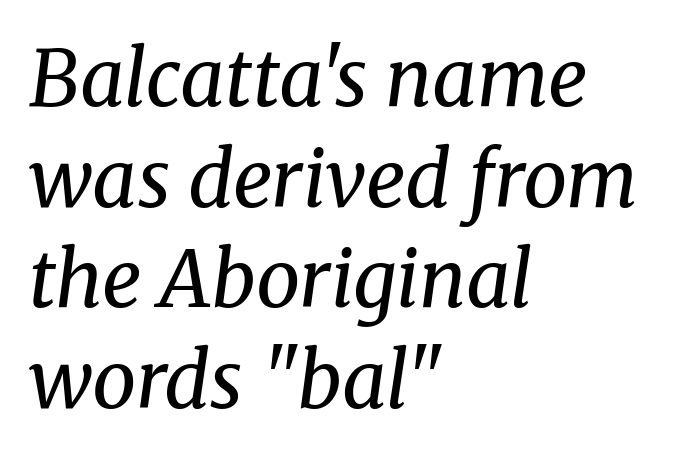
Rendered with sloped, italic letterforms. Tracking value appears to be zero — textbook default spacing. This reads as an unemphasized weight, regular at the heaviest. Each new line begins a customary step beneath the previous one.
